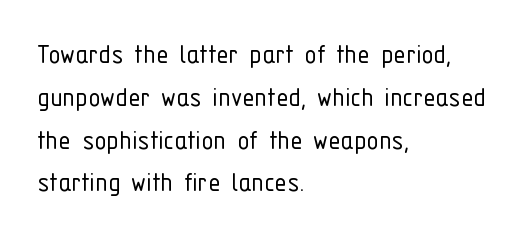
{"serif": "no", "italic": "no", "bold": "no", "weight": "light", "width": "condensed", "stroke_contrast": "low", "x_height": "medium", "monospaced": "no", "underline": "no", "align": "left", "line_spacing": "normal", "line_spacing_ratio": 1.38, "letter_spacing": "normal", "letter_spacing_em": 0.0, "glyph_px": 31}
